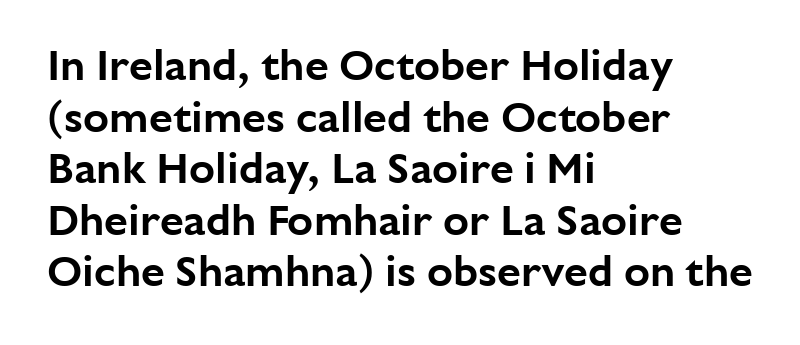
Q: Is the text italic (slanted)? A: No, it is upright.
Q: Is the typeface a serif or a sans-serif typeface? A: Sans-serif.
Q: Is the text underlined? A: No.
Q: How is the paragraph aligned? A: Left-aligned.
Q: Is the spacing between letters normal or unusually wide? A: Normal.
Q: Width (condensed, normal, or wide)? A: Normal.
Q: Stroke contrast? A: Low.
Q: x-height? A: Medium.
Q: Monospaced? A: No.
